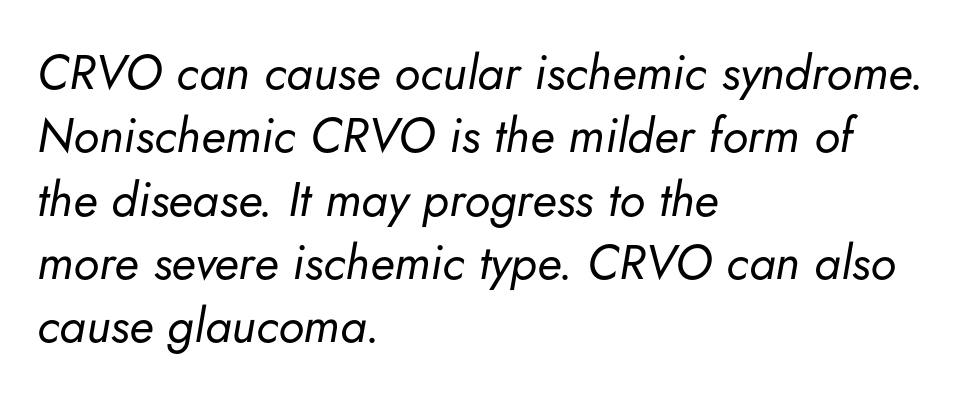
{"italic": "yes", "lean": "right", "slant_degrees": 5, "bold": "no", "weight": "regular", "width": "normal", "stroke_contrast": "low", "x_height": "small", "monospaced": "no", "underline": "no", "align": "left", "line_spacing": "normal", "line_spacing_ratio": 1.32, "letter_spacing": "normal", "letter_spacing_em": 0.0, "glyph_px": 48}
